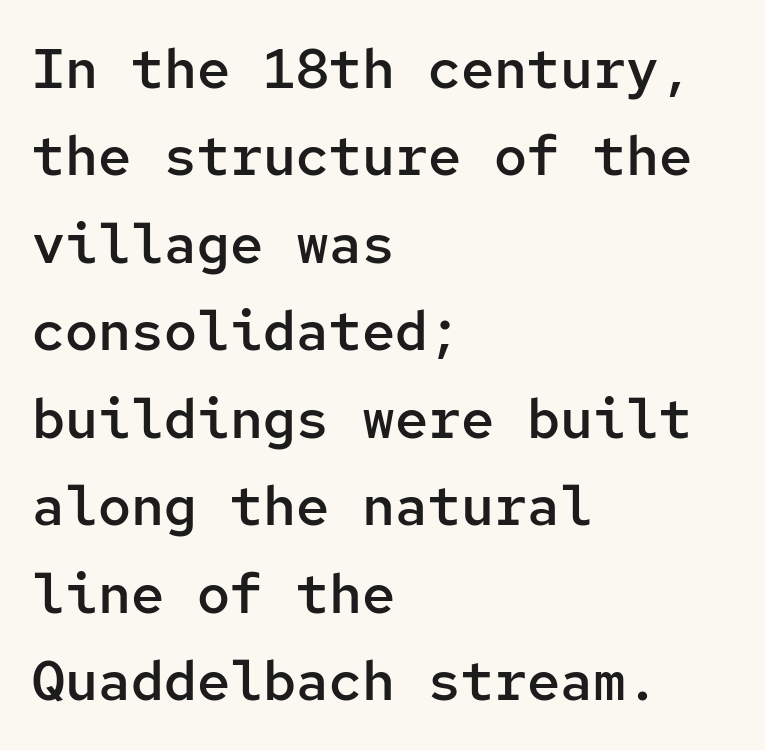
{"serif": "no", "italic": "no", "bold": "semi", "weight": "semibold", "width": "normal", "stroke_contrast": "low", "x_height": "medium", "monospaced": "yes", "underline": "no", "align": "left", "line_spacing": "normal", "line_spacing_ratio": 1.59, "letter_spacing": "normal", "letter_spacing_em": 0.0, "glyph_px": 55}
